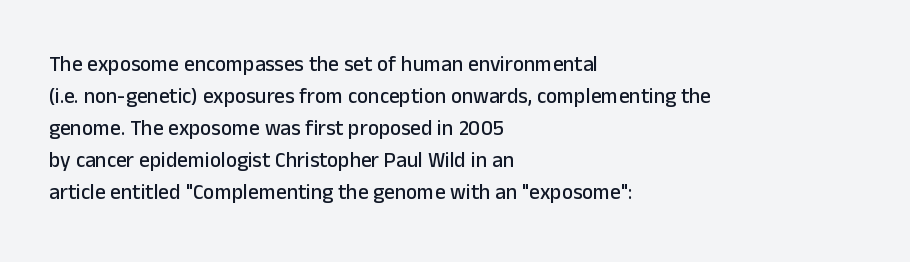
{"italic": "no", "underline": "no", "align": "left", "line_spacing": "normal", "line_spacing_ratio": 1.52, "letter_spacing": "normal", "letter_spacing_em": 0.0, "glyph_px": 21}
